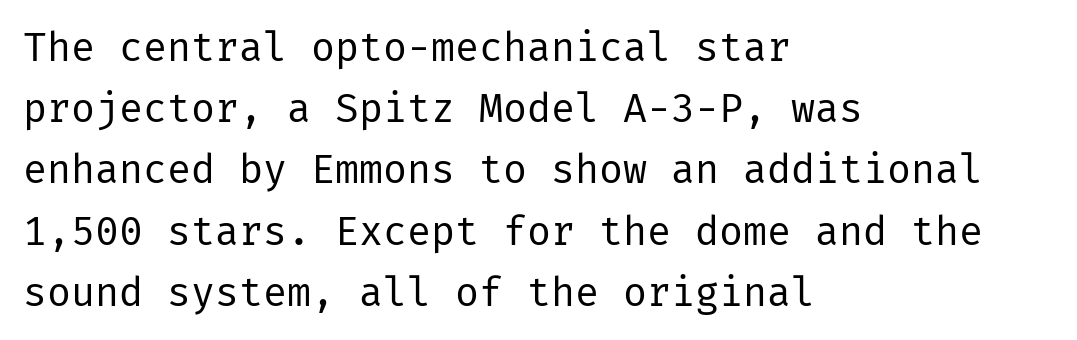
The image shows 40 px regular-weight sans-serif type, upright; set left-aligned, normal line spacing (1.53x), normal letter spacing, not underlined; low stroke contrast and a medium x-height.
